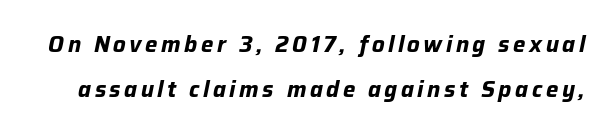
The face used here has the dense, thick strokes of a bold. Would a proofreader flag this as italicized? Yes. Leading: increased. Rule under the text: the space is simply empty.
